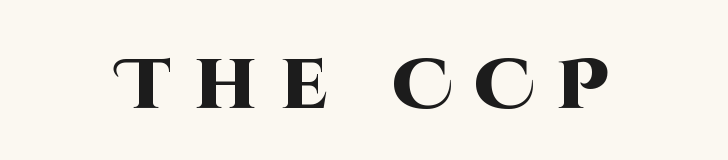
The image shows 70 px heavy sans-serif type, upright; set unusually wide letter spacing (+0.34 em), not underlined; high stroke contrast and a large x-height.
